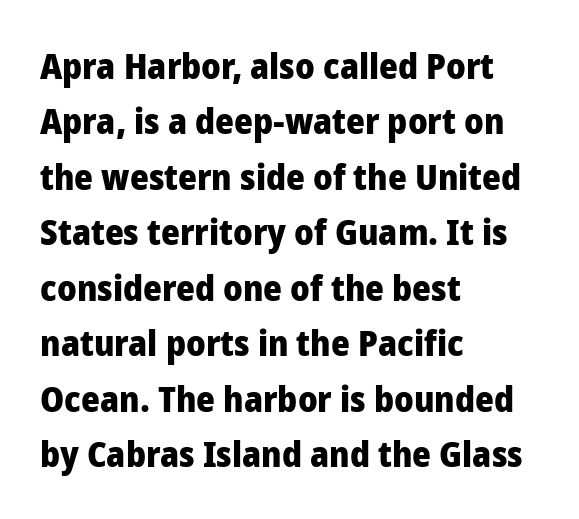
The image shows 36 px heavy sans-serif type, upright; set left-aligned, normal line spacing (1.54x), normal letter spacing, not underlined; low stroke contrast and a medium x-height.
